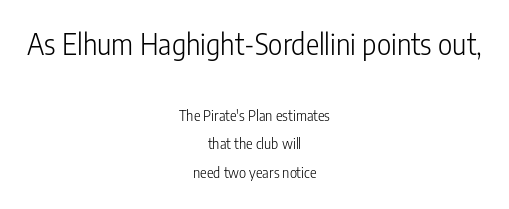
{"serif": "no", "italic": "no", "bold": "no", "weight": "light", "width": "condensed", "stroke_contrast": "low", "x_height": "medium", "monospaced": "no", "underline": "no", "align": "center", "line_spacing": "loose", "line_spacing_ratio": 2.05, "letter_spacing": "normal", "letter_spacing_em": 0.0, "larger_block": "first", "size_ratio": 2.0, "glyph_px": 28}
